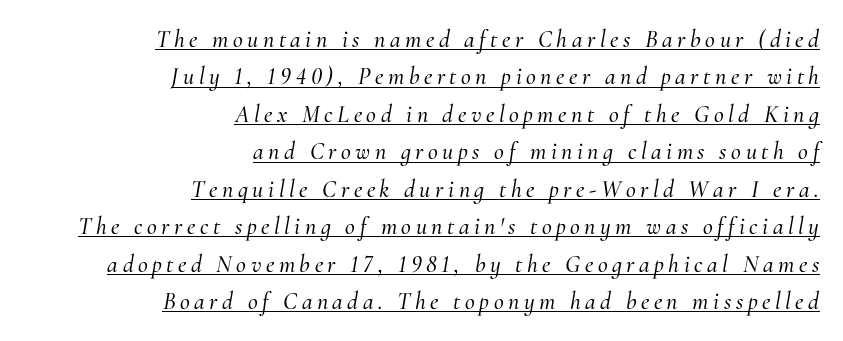
Q: Is the text italic (slanted)? A: Yes, it leans right by about 10 degrees.
Q: Is the text underlined? A: Yes.
Q: How is the paragraph aligned? A: Right-aligned.
Q: Is the spacing between lines tight, normal or loose? A: Normal.
